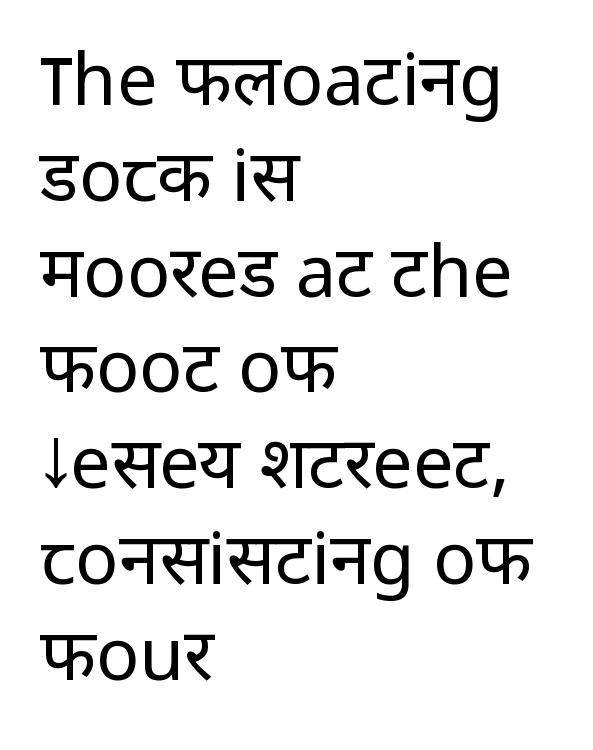
{"serif": "no", "italic": "no", "bold": "no", "weight": "regular", "width": "normal", "stroke_contrast": "low", "x_height": "medium", "monospaced": "no", "underline": "no", "align": "left", "line_spacing": "normal", "line_spacing_ratio": 1.33, "letter_spacing": "normal", "letter_spacing_em": 0.0, "glyph_px": 72}
